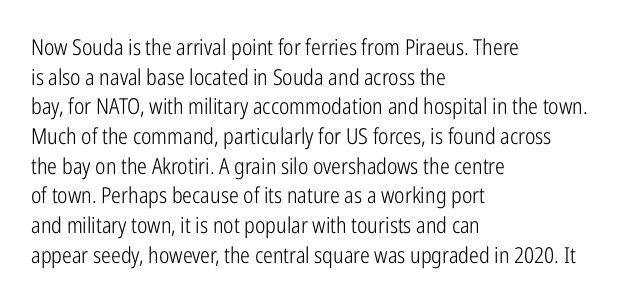
Unmarked baselines from the first word to the last. The designer left line spacing at the default. The rendering anchors every line to the left-hand side. The gaps between neighbouring characters are ordinary and unremarkable. The type sits square on the baseline with zero lean.
